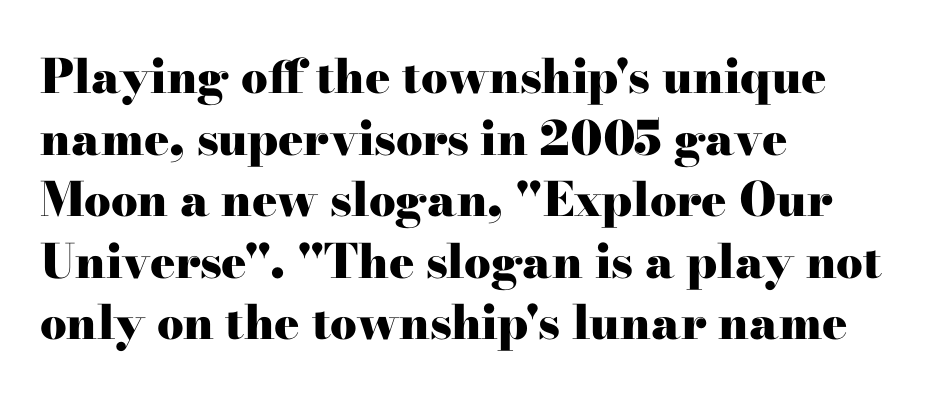
Each letter keeps its own natural width here, so spacing adapts to shape. Line starts are locked; line ends wander. The letters are bold, with thick, heavy strokes. These lines keep a tight, regular rhythm from letter to letter.
